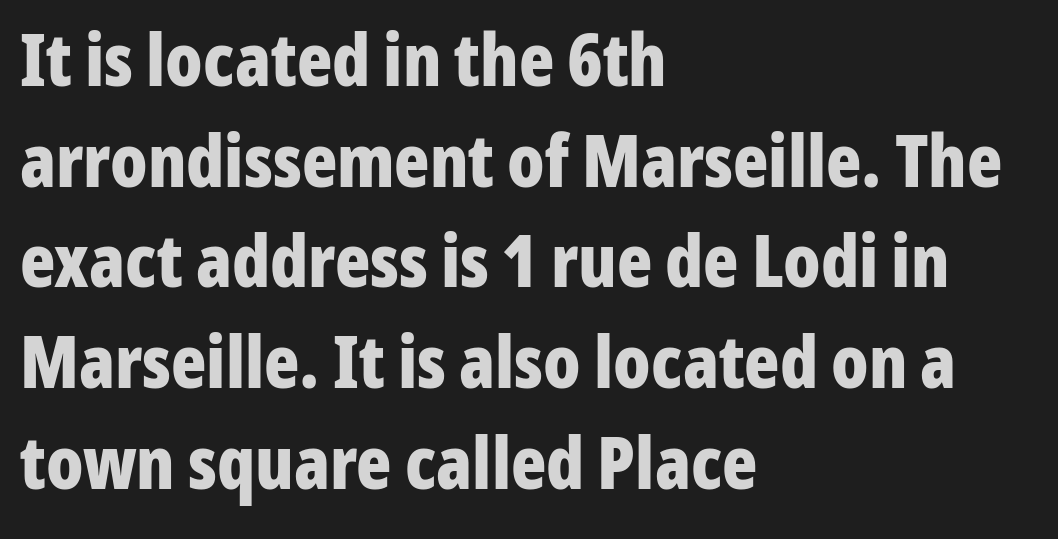
{"serif": "no", "italic": "no", "bold": "yes", "weight": "bold", "width": "condensed", "stroke_contrast": "low", "x_height": "medium", "monospaced": "no", "underline": "no", "align": "left", "line_spacing": "normal", "line_spacing_ratio": 1.38, "letter_spacing": "normal", "letter_spacing_em": 0.0, "glyph_px": 73}
